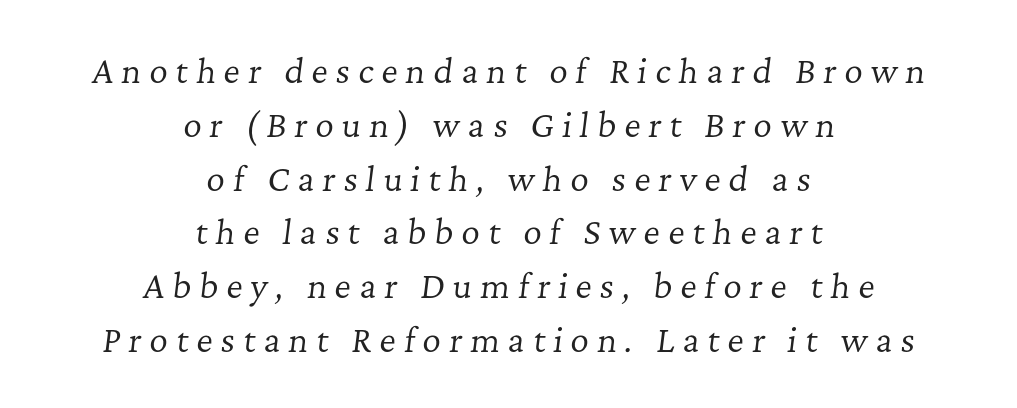
Q: Is the text bold? A: No.
Q: Is the text italic (slanted)? A: Yes, it leans right by about 7 degrees.
Q: Is the typeface a serif or a sans-serif typeface? A: Serif.
Q: Is the text underlined? A: No.
Q: How is the paragraph aligned? A: Centered.
Q: Is the spacing between letters normal or unusually wide? A: Unusually wide.
Q: Is the spacing between lines tight, normal or loose? A: Normal.
Q: Width (condensed, normal, or wide)? A: Normal.
Q: Stroke contrast? A: Low.
Q: x-height? A: Medium.
Q: Monospaced? A: No.
